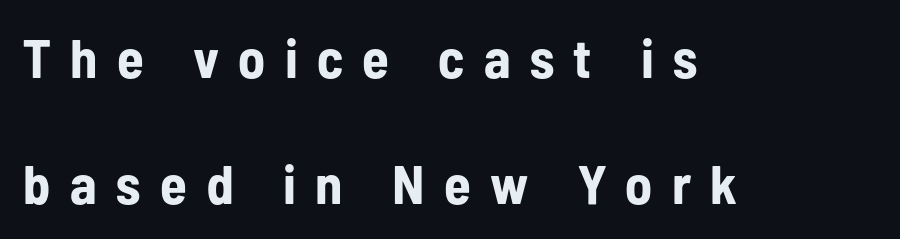
{"serif": "no", "italic": "no", "bold": "yes", "weight": "bold", "width": "condensed", "stroke_contrast": "low", "x_height": "medium", "monospaced": "no", "underline": "no", "align": "left", "line_spacing": "loose", "line_spacing_ratio": 2.3, "letter_spacing": "wide", "letter_spacing_em": 0.35, "glyph_px": 55}
